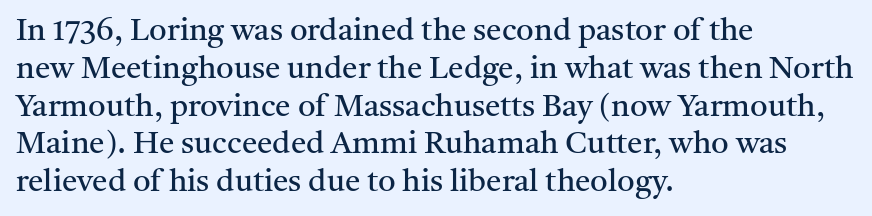
Do the letters lean? They stand straight. Stroke mass is kept to a normal reading level or below. No extra tracking has been applied to these lines. Every row of glyphs begins at an identical x-position on the left. Each letter's strokes conclude with small projecting serifs. Proportional: the letters do not fall into vertical columns.
